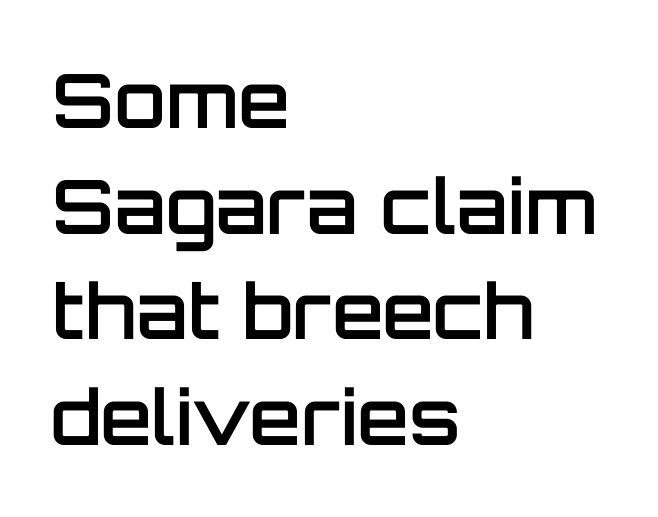
Summary of vertical rhythm: regular, with standard interline spacing. Where is the straight margin? On the left. Is this a fixed-width face? No — the glyphs have proportional, varying widths. Upright lettering throughout.
